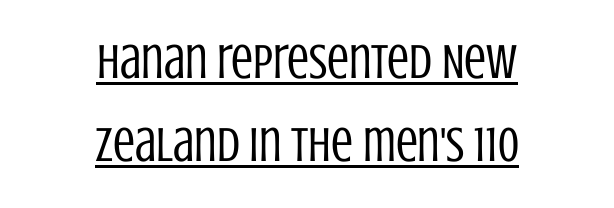
Q: Is the text bold? A: No.
Q: Is the text italic (slanted)? A: No, it is upright.
Q: Is the typeface a serif or a sans-serif typeface? A: Sans-serif.
Q: Is the text underlined? A: Yes.
Q: How is the paragraph aligned? A: Centered.
Q: Is the spacing between letters normal or unusually wide? A: Normal.
Q: Is the spacing between lines tight, normal or loose? A: Normal.
Q: Width (condensed, normal, or wide)? A: Condensed.
Q: Stroke contrast? A: Low.
Q: x-height? A: Large.
Q: Monospaced? A: No.
